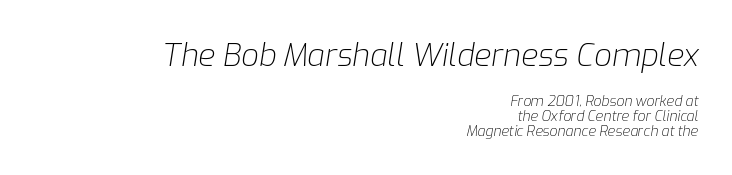
Stroke mass is kept to a normal reading level or below. Casual observation: everything's shoved over to the right. Whoever set this made the first block the dominant, larger element. If you drew a line through each stem, it would be angled.
